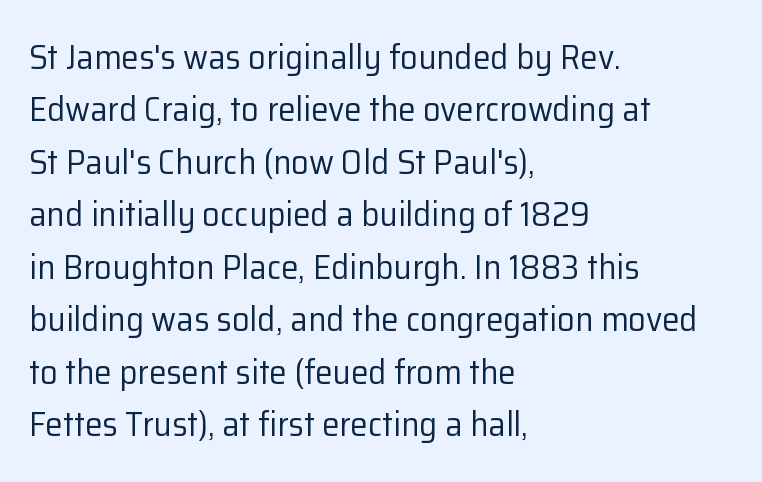
The image shows 35 px regular-weight sans-serif type, upright; set left-aligned, normal line spacing (1.5x), normal letter spacing, not underlined; low stroke contrast and a medium x-height.
